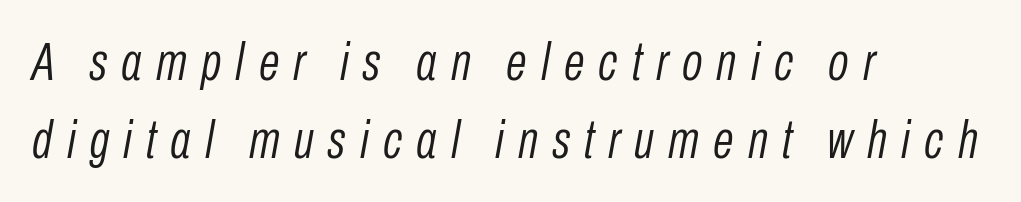
Spacing verdict: proportional, widths tailored to each character. Each new line begins a customary step beneath the previous one. The strip under each line holds only bare page. Reading down the block, your eye returns to a fixed left position each line. The text carries the slant typical of an italic or oblique font.
